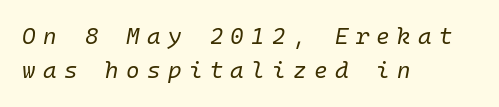
The image shows 23 px text type, italic (leaning right); set left-aligned, normal line spacing (1.48x), unusually wide letter spacing (+0.32 em), not underlined.
